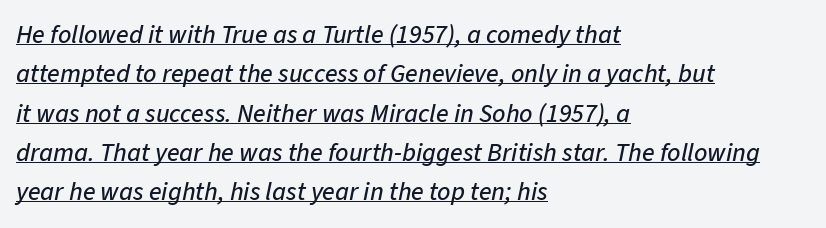
{"italic": "yes", "lean": "right", "slant_degrees": 11, "underline": "yes", "align": "left", "line_spacing": "normal", "line_spacing_ratio": 1.51, "letter_spacing": "normal", "letter_spacing_em": 0.0, "glyph_px": 26}
